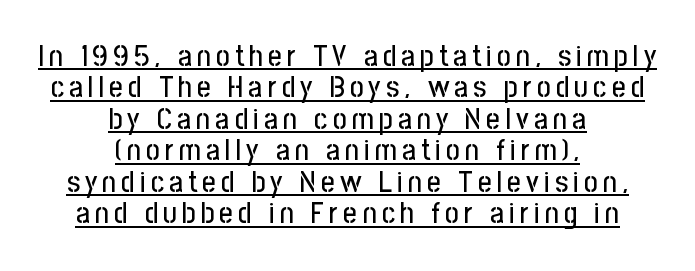
{"serif": "no", "italic": "no", "width": "condensed", "stroke_contrast": "low", "x_height": "medium", "monospaced": "no", "underline": "yes", "align": "center", "line_spacing": "tight", "line_spacing_ratio": 1.05, "glyph_px": 30}
